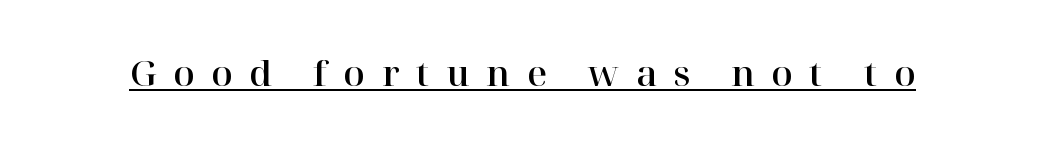
The image shows 35 px serif type, upright; set unusually wide letter spacing (+0.47 em), underlined; high stroke contrast and a medium x-height.
